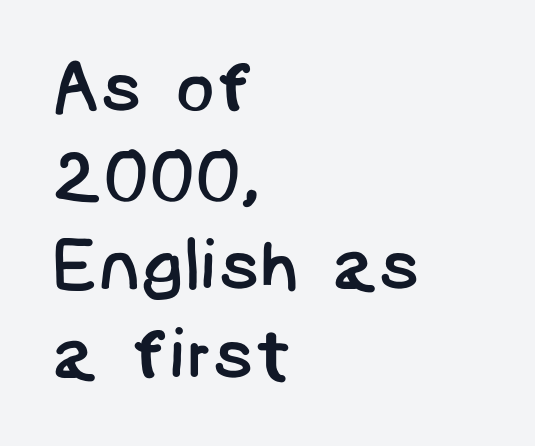
{"serif": "no", "bold": "no", "weight": "regular", "width": "normal", "stroke_contrast": "low", "x_height": "large", "underline": "no", "align": "left", "line_spacing_ratio": 1.22, "letter_spacing": "normal", "letter_spacing_em": 0.0, "glyph_px": 73}
